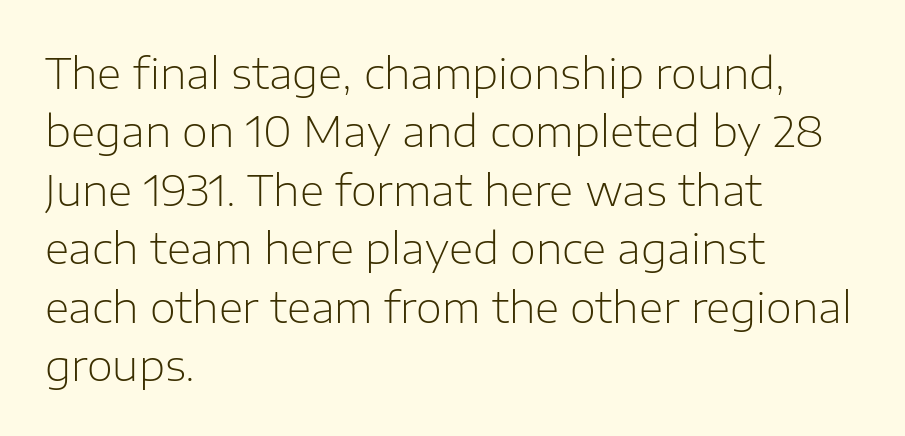
Compared with typical paragraphs, the rows here are spaced about the same. Has an underline been added? It has not. Unlike italic type, these characters show no tilt at all. Nothing unusual about the tracking: characters are spaced as the font intends.
